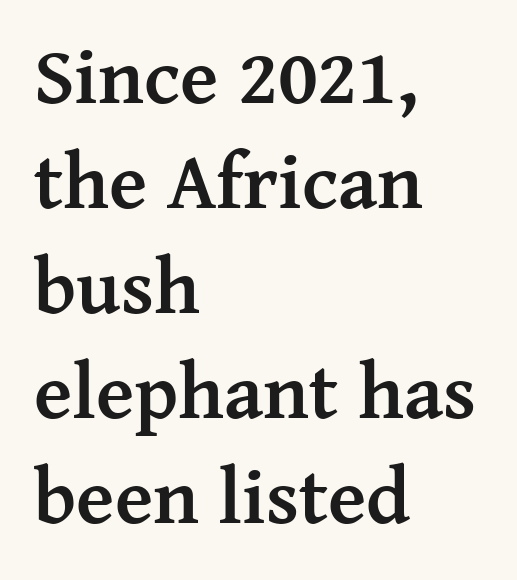
{"serif": "yes", "italic": "no", "bold": "yes", "weight": "semibold", "width": "normal", "stroke_contrast": "medium", "x_height": "medium", "monospaced": "no", "underline": "no", "align": "left", "line_spacing": "normal", "line_spacing_ratio": 1.33, "letter_spacing": "normal", "letter_spacing_em": 0.0, "glyph_px": 79}
